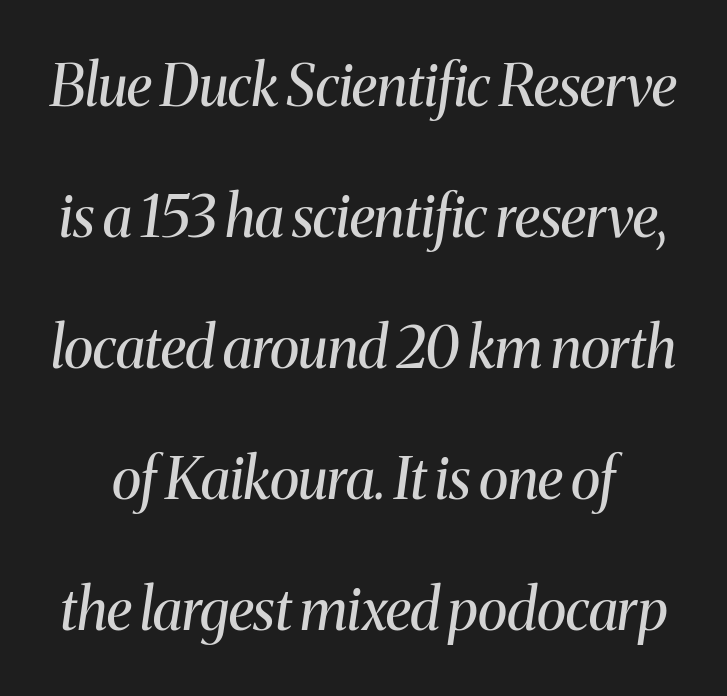
Q: Is the text bold? A: No.
Q: Is the text italic (slanted)? A: Yes, it leans right by about 8 degrees.
Q: Is the typeface a serif or a sans-serif typeface? A: Serif.
Q: Is the text underlined? A: No.
Q: Is the spacing between letters normal or unusually wide? A: Normal.
Q: Is the spacing between lines tight, normal or loose? A: Loose.
Q: Width (condensed, normal, or wide)? A: Normal.
Q: Stroke contrast? A: Medium.
Q: x-height? A: Medium.
Q: Monospaced? A: No.
